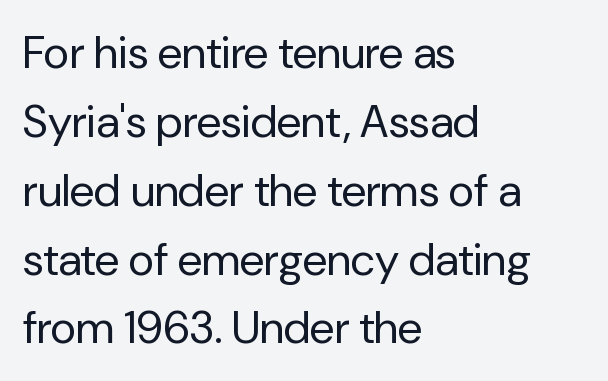
{"serif": "no", "italic": "no", "bold": "no", "weight": "regular", "width": "normal", "stroke_contrast": "low", "x_height": "medium", "monospaced": "no", "underline": "no", "align": "left", "line_spacing": "normal", "line_spacing_ratio": 1.53, "letter_spacing": "normal", "letter_spacing_em": 0.0, "glyph_px": 45}
